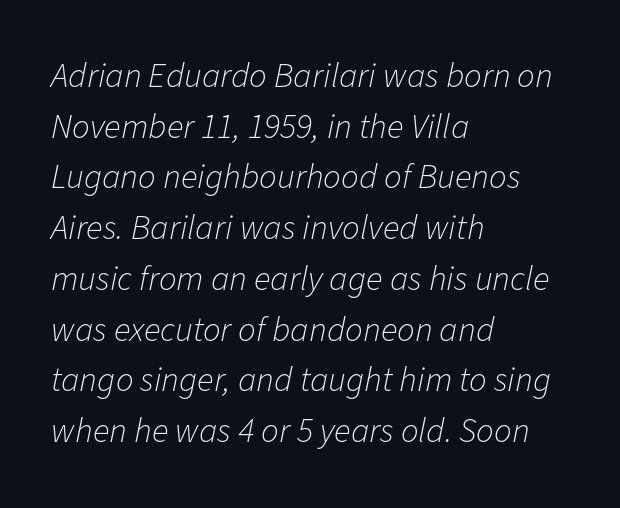
Q: Is the text bold? A: No.
Q: Is the text italic (slanted)? A: Yes, it leans right by about 11 degrees.
Q: Is the text underlined? A: No.
Q: How is the paragraph aligned? A: Left-aligned.
Q: Is the spacing between letters normal or unusually wide? A: Normal.
Q: Is the spacing between lines tight, normal or loose? A: Normal.
Q: Width (condensed, normal, or wide)? A: Normal.
Q: Stroke contrast? A: Low.
Q: x-height? A: Medium.
Q: Monospaced? A: No.
